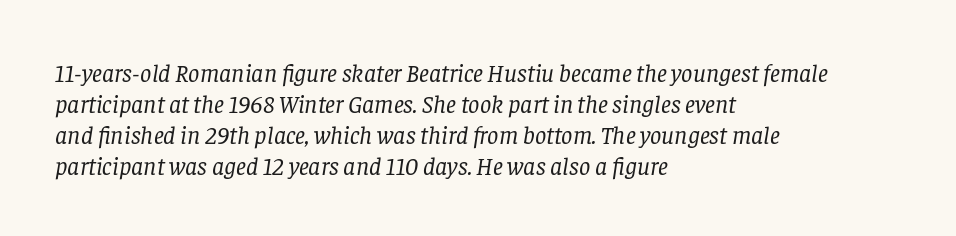
Q: Is the text bold? A: No.
Q: Is the text italic (slanted)? A: Yes, it leans right by about 8 degrees.
Q: Is the text underlined? A: No.
Q: How is the paragraph aligned? A: Left-aligned.
Q: Is the spacing between letters normal or unusually wide? A: Normal.
